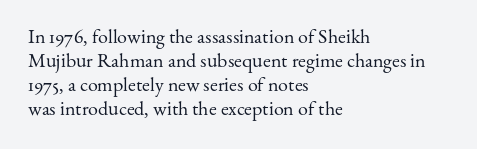
Q: Is the text bold? A: No.
Q: Is the text italic (slanted)? A: No, it is upright.
Q: Is the text underlined? A: No.
Q: How is the paragraph aligned? A: Left-aligned.
Q: Is the spacing between letters normal or unusually wide? A: Normal.
